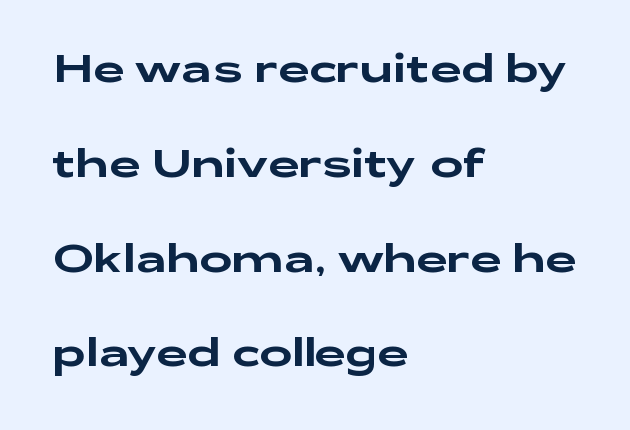
Caption: multi-line text, flush left, ragged right. Lines of text with bare space underneath. I'd call this a sans setting — the letters go barefoot. In terms of leading, this rendering errs on the spacious side. The passage shown is typed in a proportional face where columns would drift.
